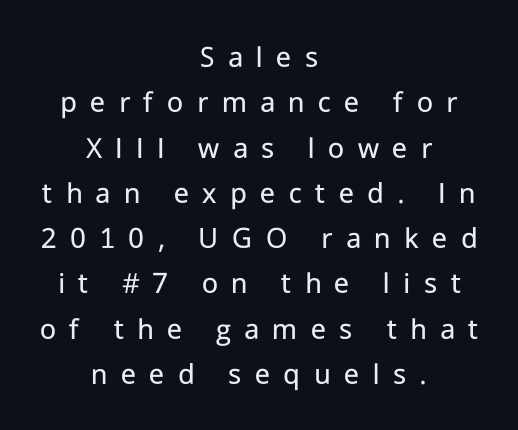
The image shows 31 px regular-weight sans-serif type, upright; set centered, normal line spacing (1.46x), unusually wide letter spacing (+0.43 em), not underlined; low stroke contrast and a medium x-height.
